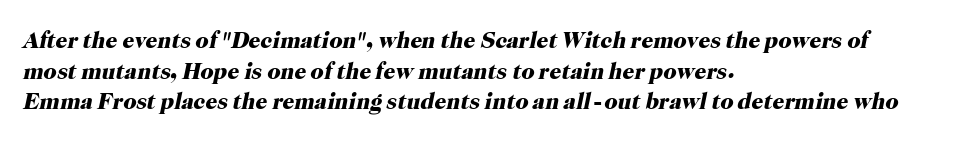
On the weight axis this lands at bold, roughly 700. These lines keep a tight, regular rhythm from letter to letter. It's the slanting kind of type. The space beneath each line is pristine and unruled. Vertically, the passage feels balanced, rows spaced as you'd expect. Horizontally, the lines are justified to the leading edge only.
